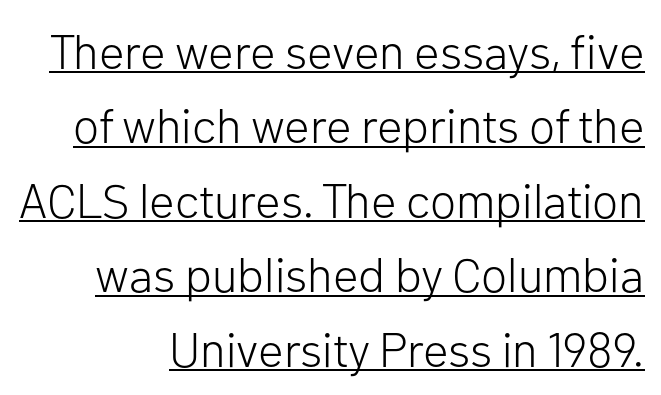
Nope, no serifs anywhere on these letters. A typesetter would call this proportional, since set widths differ per character. Caption: multi-line text, flush right, ragged left. Reading down the column, the eye jumps a familiar distance to each next line. Compared with undecorated copy, this sample adds a rule below the words.
